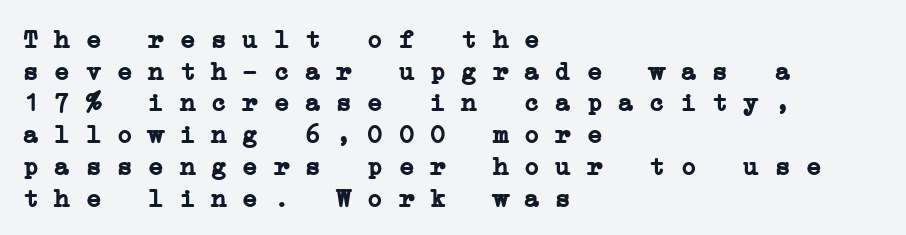
The image shows 26 px bold type; set left-aligned, line spacing 1.22x, normal letter spacing, not underlined.
